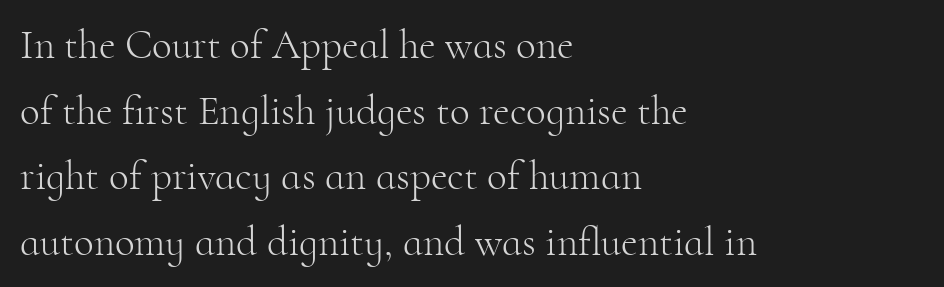
{"serif": "yes", "italic": "no", "bold": "no", "weight": "light", "width": "normal", "stroke_contrast": "high", "x_height": "small", "monospaced": "no", "underline": "no", "align": "left", "line_spacing": "normal", "line_spacing_ratio": 1.6, "letter_spacing": "normal", "letter_spacing_em": 0.0, "glyph_px": 41}
